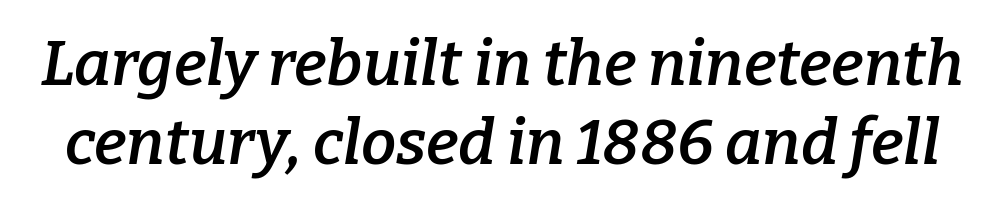
The image shows 63 px semibold serif type, italic (leaning right); set normal line spacing (1.25x), normal letter spacing, not underlined; low stroke contrast and a medium x-height.
